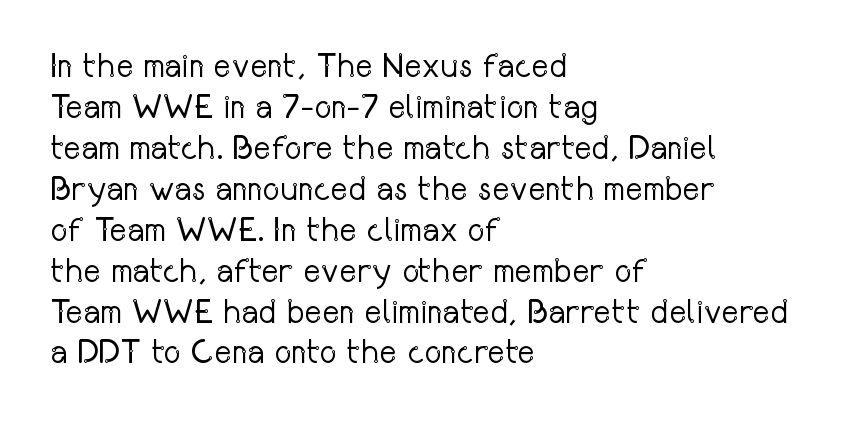
{"serif": "no", "italic": "no", "bold": "no", "weight": "regular", "width": "condensed", "stroke_contrast": "low", "x_height": "medium", "monospaced": "no", "underline": "no", "align": "left", "line_spacing_ratio": 1.24, "letter_spacing": "normal", "letter_spacing_em": 0.0, "glyph_px": 33}
